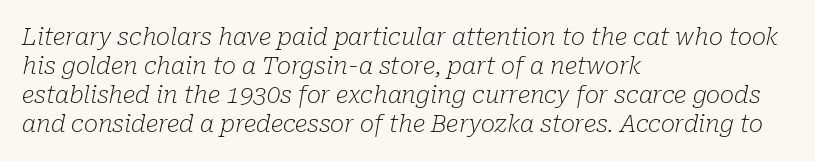
Q: Is the text bold? A: No.
Q: Is the text italic (slanted)? A: Yes, it leans right by about 10 degrees.
Q: Is the text underlined? A: No.
Q: How is the paragraph aligned? A: Left-aligned.
Q: Is the spacing between letters normal or unusually wide? A: Normal.
